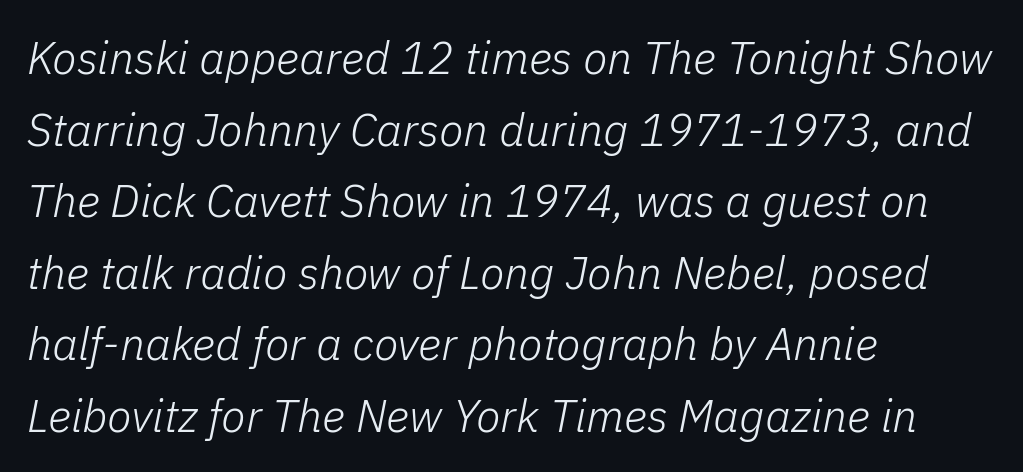
{"italic": "yes", "lean": "right", "slant_degrees": 11, "bold": "no", "weight": "light", "width": "normal", "stroke_contrast": "low", "x_height": "medium", "monospaced": "no", "underline": "no", "align": "left", "line_spacing": "normal", "line_spacing_ratio": 1.59, "letter_spacing": "normal", "letter_spacing_em": 0.0, "glyph_px": 45}
